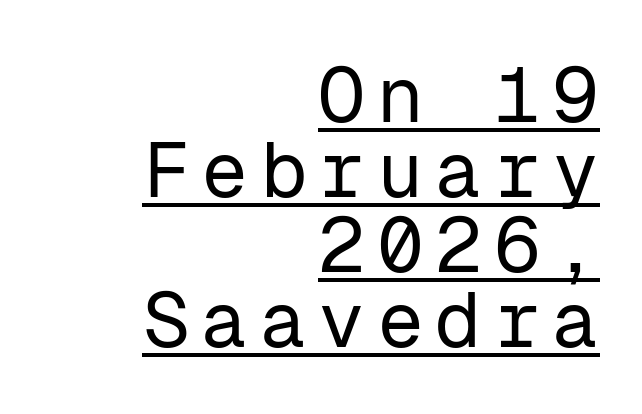
{"serif": "no", "italic": "no", "bold": "no", "weight": "regular", "width": "normal", "stroke_contrast": "low", "x_height": "medium", "monospaced": "yes", "underline": "yes", "align": "right", "line_spacing": "tight", "line_spacing_ratio": 0.96, "glyph_px": 78}
